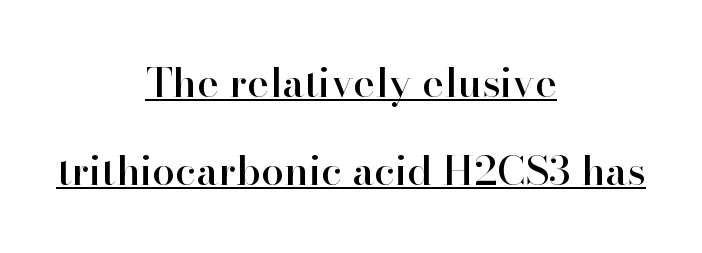
A baseline rule has been typeset under these characters. Words appear dense and cohesive because spacing is normal. Spacing verdict: proportional, widths tailored to each character. Rows of type keep a wide berth in the vertical direction. Horizontal alignment here is central, giving a formal, balanced look.
